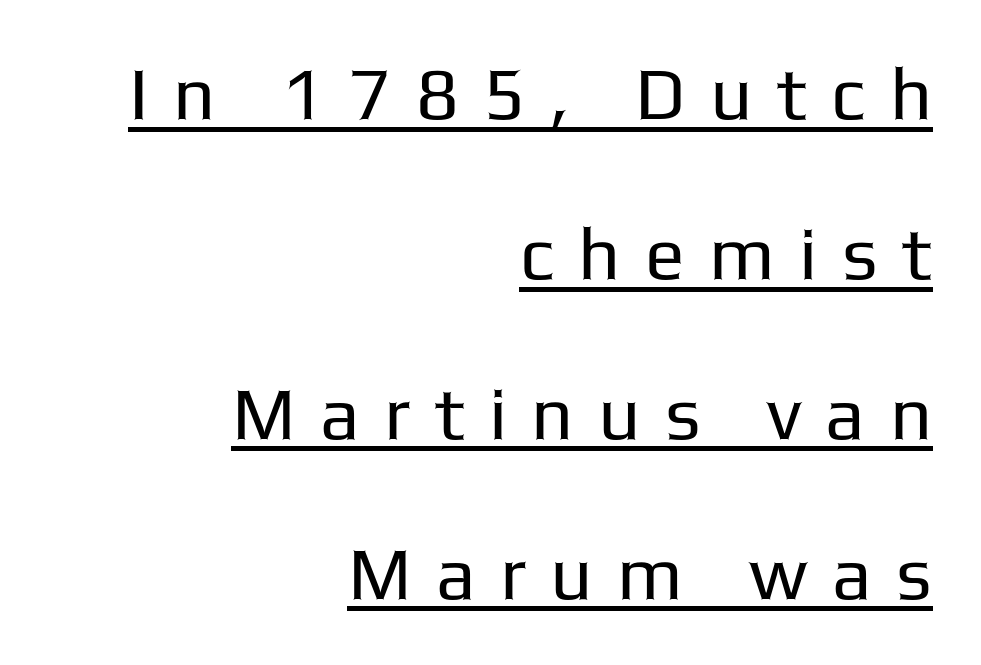
Widely set lines give the paragraph a tall, airy silhouette. The strokes are not fattened; the text isn't bold. The rendering uses natural spacing where letterforms have individual widths. Serifs: no, the terminals of the letterforms are clean. Quick note: not italic, upright. These lines are set flush right with a ragged left edge.
